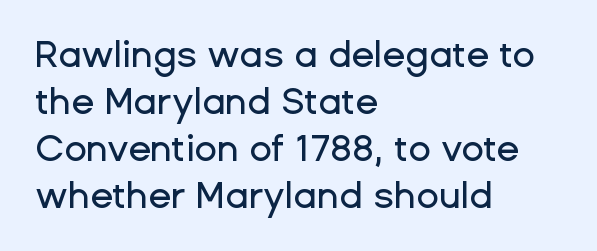
Q: Is the text italic (slanted)? A: No, it is upright.
Q: Is the typeface a serif or a sans-serif typeface? A: Sans-serif.
Q: Is the text underlined? A: No.
Q: How is the paragraph aligned? A: Left-aligned.
Q: Is the spacing between letters normal or unusually wide? A: Normal.
Q: Is the spacing between lines tight, normal or loose? A: Normal.
Q: Width (condensed, normal, or wide)? A: Normal.
Q: Stroke contrast? A: Low.
Q: x-height? A: Medium.
Q: Monospaced? A: No.
